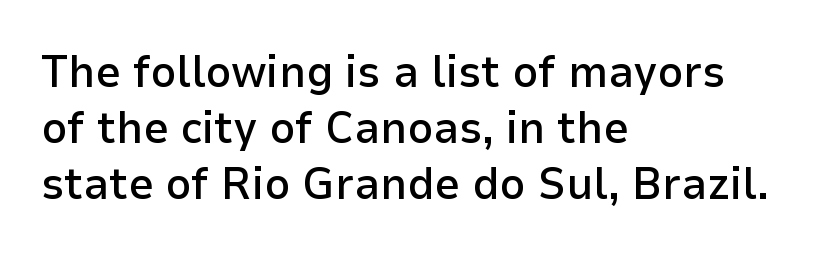
Q: Is the text bold? A: Semi-bold.
Q: Is the text italic (slanted)? A: No, it is upright.
Q: Is the typeface a serif or a sans-serif typeface? A: Sans-serif.
Q: Is the text underlined? A: No.
Q: How is the paragraph aligned? A: Left-aligned.
Q: Is the spacing between letters normal or unusually wide? A: Normal.
Q: Is the spacing between lines tight, normal or loose? A: Normal.
Q: Width (condensed, normal, or wide)? A: Normal.
Q: Stroke contrast? A: Low.
Q: x-height? A: Medium.
Q: Monospaced? A: No.
